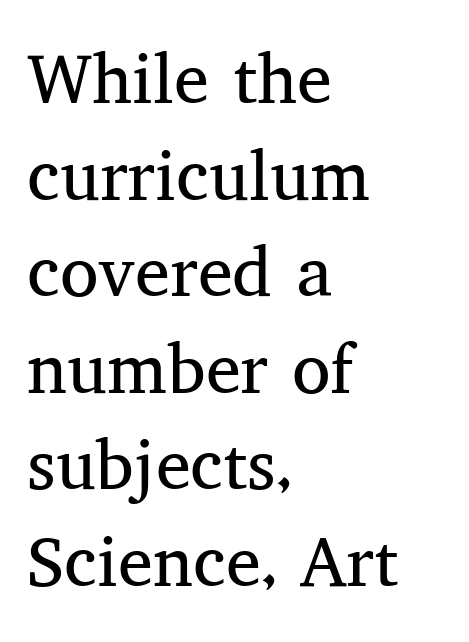
Each row of text sits above clean, open space. Posture: upright roman. These lines stack with their left ends in a neat column. One glance says typical: line gaps are just what's usual. On a weight scale, this lands at 450 or below.
